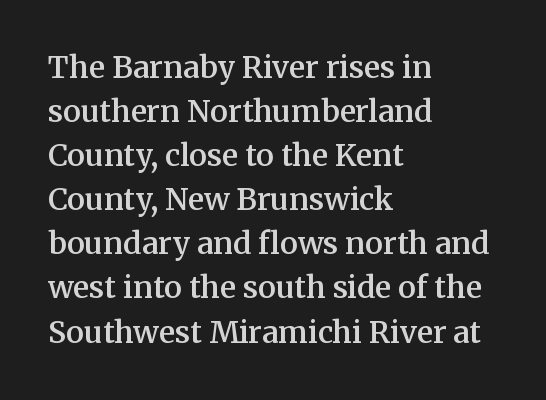
The typography opts for an upright posture over an oblique one. Words appear dense and cohesive because spacing is normal. The space directly below the letters is spotless. Is this a fixed-width face? No — the glyphs have proportional, varying widths. Serifs: yes, visible at the terminals of the letterforms.
